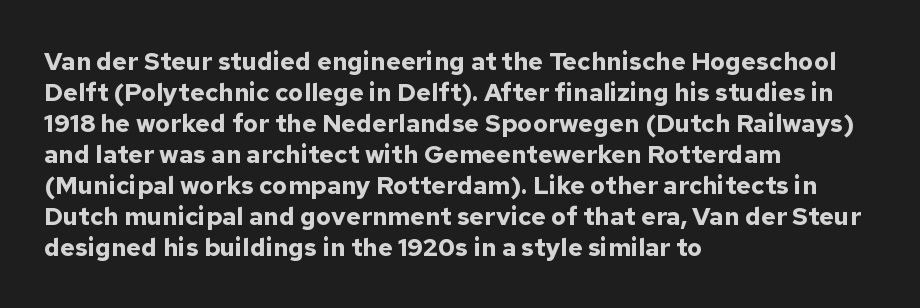
{"italic": "no", "bold": "yes", "underline": "no", "align": "left", "line_spacing_ratio": 1.24, "letter_spacing": "normal", "letter_spacing_em": 0.0, "glyph_px": 25}
